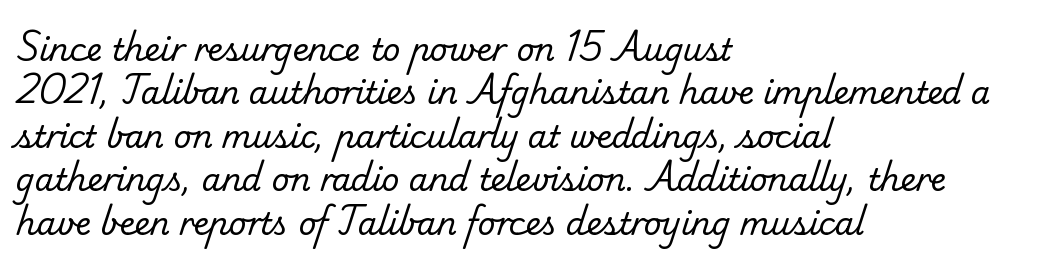
{"serif": "yes", "bold": "no", "weight": "regular", "width": "normal", "stroke_contrast": "low", "x_height": "small", "monospaced": "no", "underline": "no", "align": "left", "line_spacing": "normal", "line_spacing_ratio": 1.4, "letter_spacing": "normal", "letter_spacing_em": 0.0, "glyph_px": 31}
